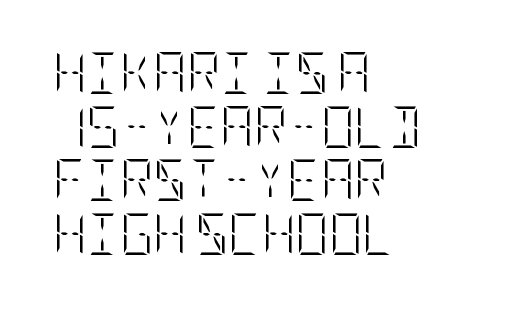
The image shows 41 px light, condensed type, upright; set left-aligned, normal line spacing (1.31x), normal letter spacing, not underlined; low stroke contrast and a large x-height.
